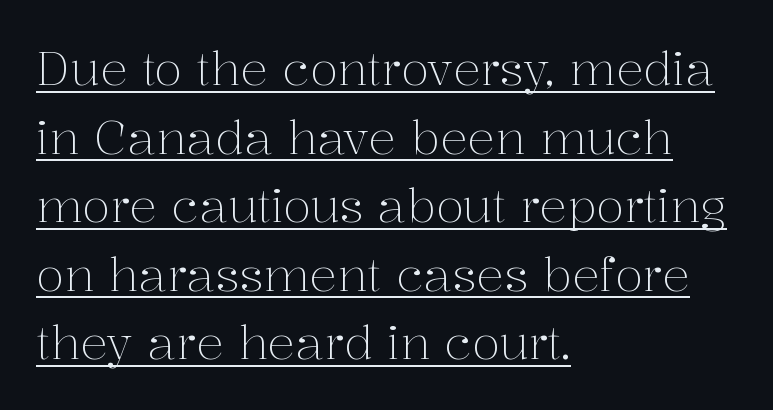
{"serif": "yes", "italic": "no", "bold": "no", "weight": "light", "width": "normal", "stroke_contrast": "medium", "x_height": "medium", "monospaced": "no", "underline": "yes", "align": "left", "line_spacing": "normal", "line_spacing_ratio": 1.49, "letter_spacing": "normal", "letter_spacing_em": 0.0, "glyph_px": 46}
